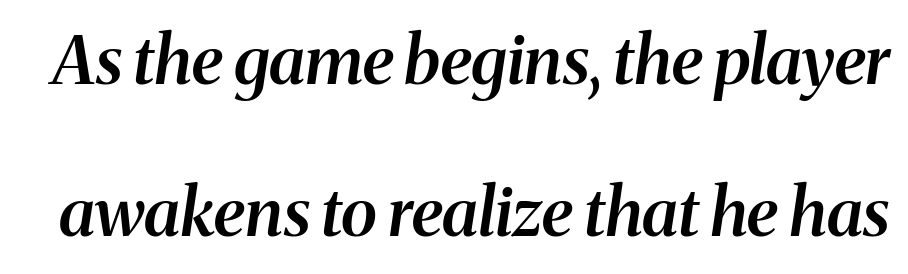
You could fit nearly another row in the gap between these rows. Descender tails drop into unmarked territory. Tall strokes in this sample are angled rather than plumb. Emphasis by weight is partial: semibold.
